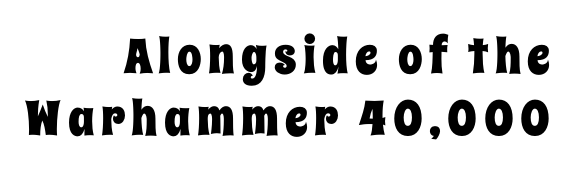
Q: Is the text italic (slanted)? A: No, it is upright.
Q: Is the text underlined? A: No.
Q: How is the paragraph aligned? A: Right-aligned.
Q: Is the spacing between lines tight, normal or loose? A: Normal.
Q: Width (condensed, normal, or wide)? A: Condensed.
Q: Stroke contrast? A: Low.
Q: x-height? A: Large.
Q: Monospaced? A: No.
